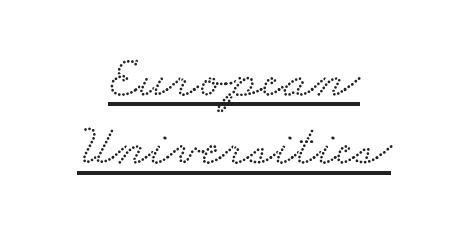
Q: Is the typeface a serif or a sans-serif typeface? A: Serif.
Q: Is the text underlined? A: Yes.
Q: How is the paragraph aligned? A: Centered.
Q: Is the spacing between letters normal or unusually wide? A: Normal.
Q: Width (condensed, normal, or wide)? A: Wide.
Q: Stroke contrast? A: Low.
Q: x-height? A: Small.
Q: Monospaced? A: No.
